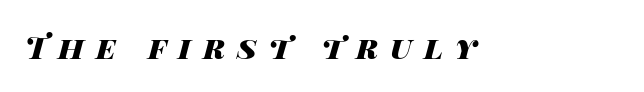
{"italic": "yes", "lean": "right", "slant_degrees": 14, "bold": "yes", "weight": "heavy", "width": "wide", "stroke_contrast": "high", "x_height": "large", "monospaced": "no", "underline": "no", "letter_spacing": "wide", "letter_spacing_em": 0.38, "glyph_px": 31}
